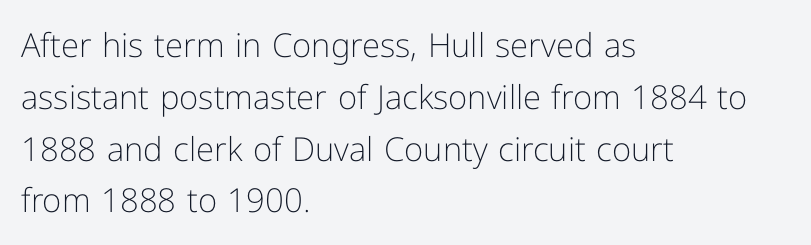
{"serif": "no", "italic": "no", "bold": "no", "weight": "light", "width": "normal", "stroke_contrast": "low", "x_height": "medium", "monospaced": "no", "underline": "no", "align": "left", "line_spacing": "normal", "line_spacing_ratio": 1.57, "letter_spacing": "normal", "letter_spacing_em": 0.0, "glyph_px": 33}
